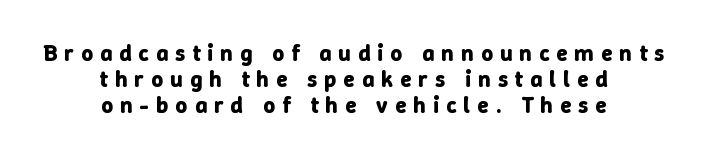
The image shows 23 px bold type, upright; set centered, tight line spacing (1.12x), unusually wide letter spacing (+0.31 em), not underlined.
